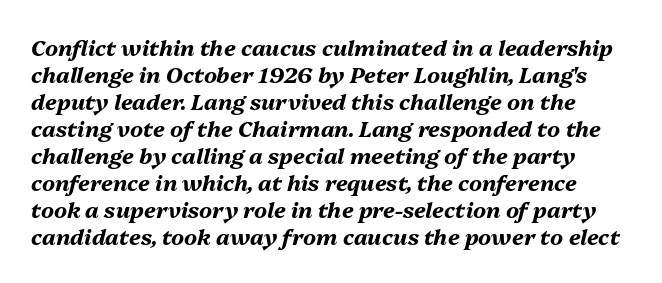
The tracking reads as untouched default to a designer's eye. Rendered with sloped, italic letterforms. The zone under the glyphs is completely vacant. Set as a true bold cut, around the 700 mark.
